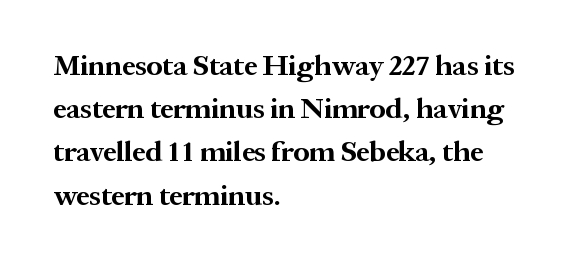
Q: Is the text bold? A: Yes.
Q: Is the text italic (slanted)? A: No, it is upright.
Q: Is the typeface a serif or a sans-serif typeface? A: Serif.
Q: Is the text underlined? A: No.
Q: How is the paragraph aligned? A: Left-aligned.
Q: Is the spacing between letters normal or unusually wide? A: Normal.
Q: Is the spacing between lines tight, normal or loose? A: Normal.
Q: Width (condensed, normal, or wide)? A: Normal.
Q: Stroke contrast? A: Medium.
Q: x-height? A: Medium.
Q: Monospaced? A: No.
